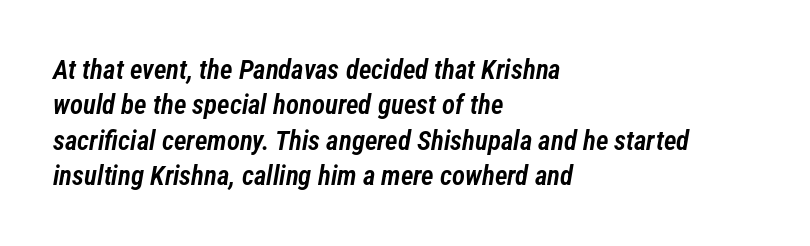
Lines of text with bare space underneath. Style check: oblique. The font is running at a semibold setting, under full bold. The rag falls on the right side of this text block.
